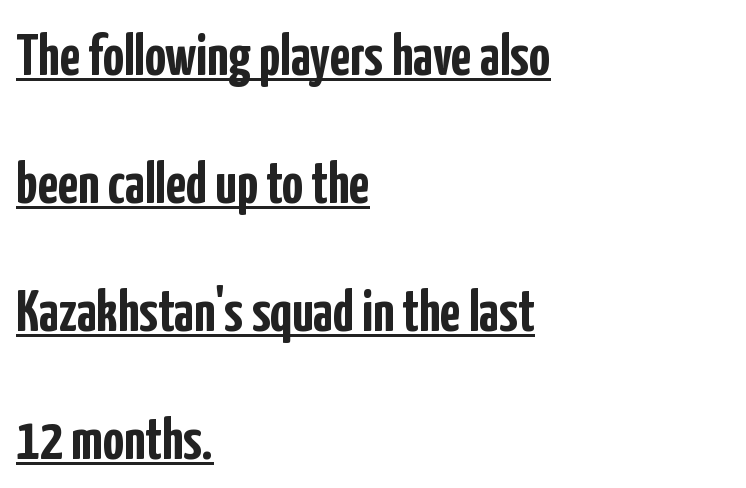
The image shows 59 px semibold, condensed sans-serif type, upright; set left-aligned, loose line spacing (2.17x), normal letter spacing, underlined; low stroke contrast and a medium x-height.
